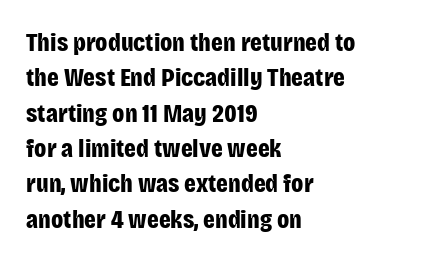
Normally led — the rows are evenly, conventionally spaced. A roman cut, with each character standing at attention. The gaps between neighbouring characters are ordinary and unremarkable. The words here are not underlined. Left-aligned paragraph, ragged on the right. The typesetting leans heavy: a genuine bold.
